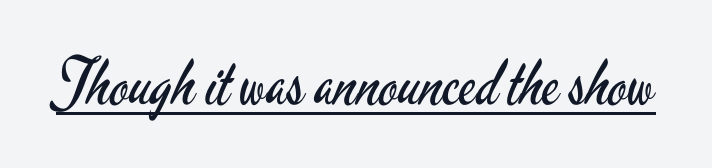
This reads as an unemphasized weight, regular at the heaviest. Grotesque or geometric, the face here clearly has no serifs. Each letter keeps its own natural width here, so spacing adapts to shape. Students, note that the glyphs here touch the page at normal intervals.
